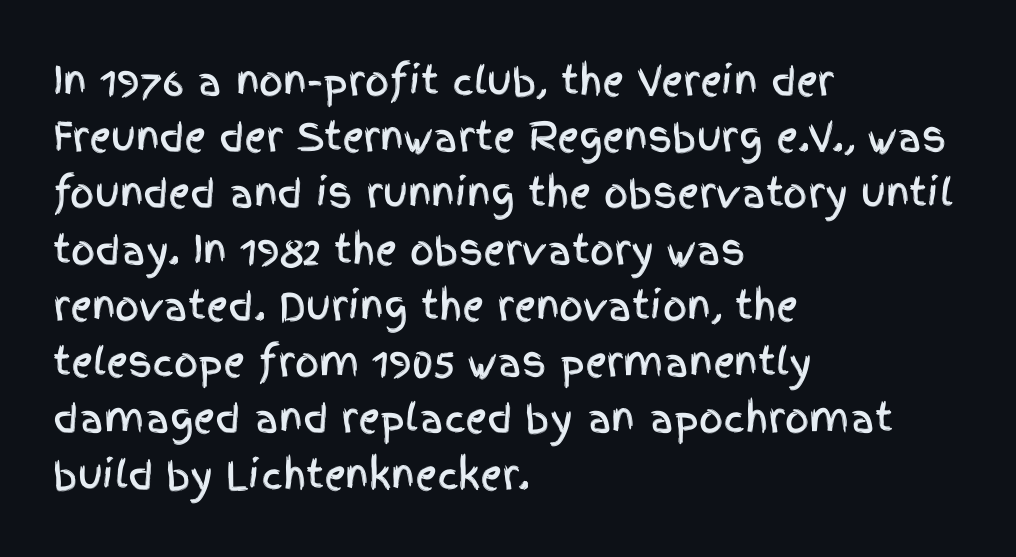
{"serif": "no", "italic": "no", "width": "condensed", "x_height": "large", "monospaced": "no", "underline": "no", "align": "left", "line_spacing": "normal", "line_spacing_ratio": 1.48, "letter_spacing": "normal", "letter_spacing_em": 0.0, "glyph_px": 38}
